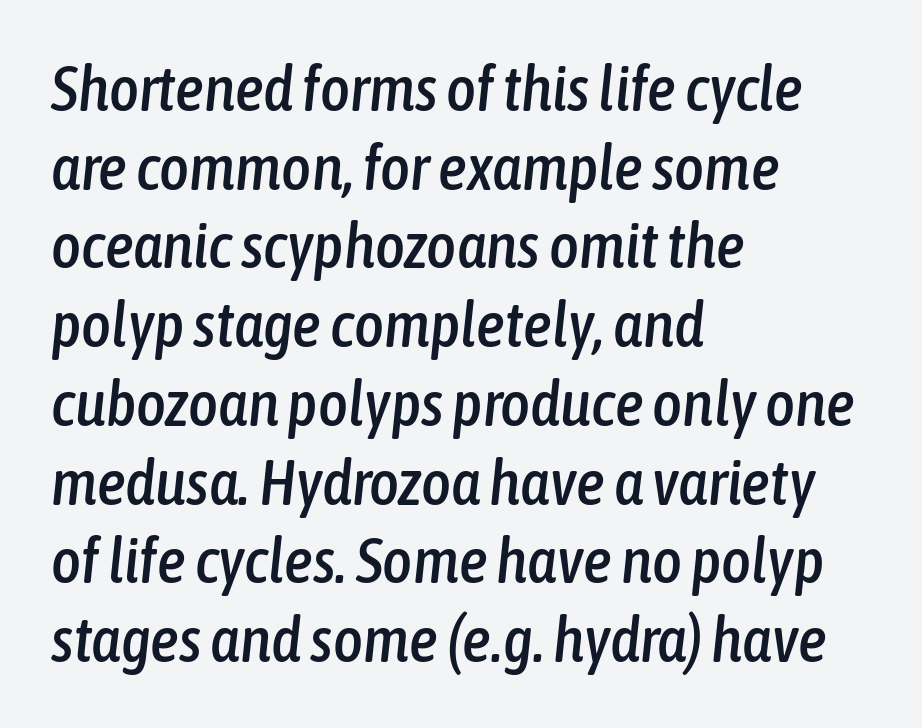
{"italic": "yes", "lean": "right", "slant_degrees": 6, "width": "condensed", "stroke_contrast": "low", "x_height": "medium", "monospaced": "no", "underline": "no", "align": "left", "line_spacing_ratio": 1.23, "letter_spacing": "normal", "letter_spacing_em": 0.0, "glyph_px": 64}
